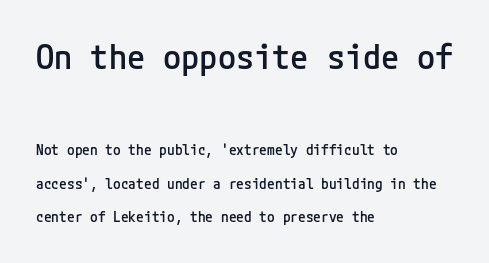
Q: Is the text bold? A: Semi-bold.
Q: Is the text italic (slanted)? A: No, it is upright.
Q: Is the typeface a serif or a sans-serif typeface? A: Sans-serif.
Q: Is the text underlined? A: No.
Q: How is the paragraph aligned? A: Left-aligned.
Q: Is the spacing between letters normal or unusually wide? A: Normal.
Q: Is the spacing between lines tight, normal or loose? A: Loose.
Q: Which block of text is set in a larger size, the first (top) or the second (bottom)? A: The first (top) one.
Q: Width (condensed, normal, or wide)? A: Normal.
Q: Stroke contrast? A: Low.
Q: x-height? A: Medium.
